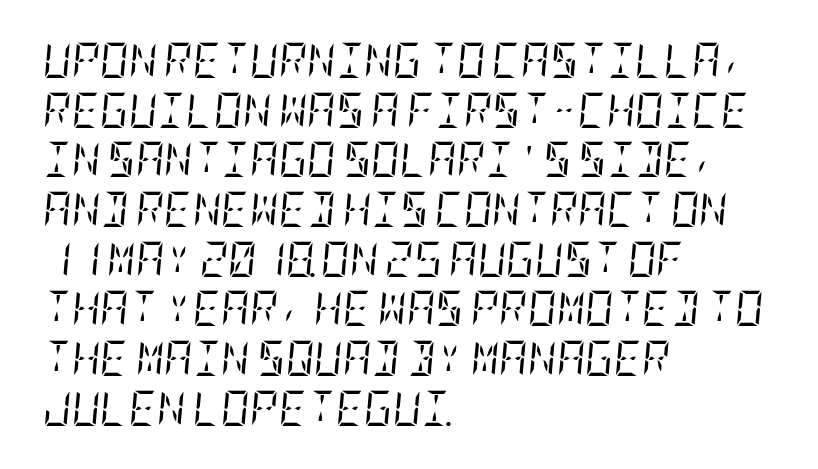
The image shows 35 px regular-weight, condensed serif type, italic (leaning right); set left-aligned, normal line spacing (1.42x), normal letter spacing, not underlined; low stroke contrast and a large x-height.
